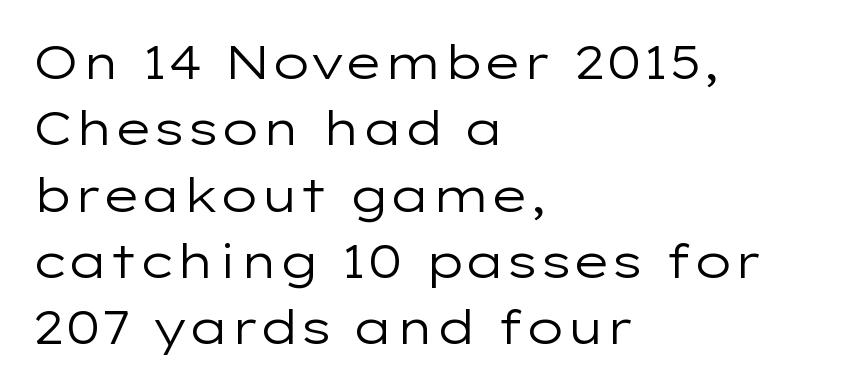
Leading matches the norm, producing a regular column. Stems and bowls with no extra thickness — not bold. The axis of the letterforms is exactly vertical. Just letters on the line, the space beneath them empty. Letterform terminals end flat and unadorned throughout the passage. The gaps between neighbouring characters are ordinary and unremarkable.
